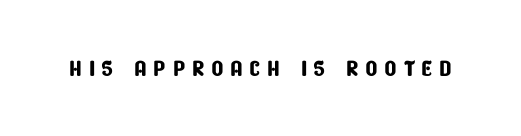
{"serif": "no", "width": "condensed", "stroke_contrast": "low", "x_height": "large", "monospaced": "no", "underline": "no", "letter_spacing": "wide", "letter_spacing_em": 0.2, "glyph_px": 32}
